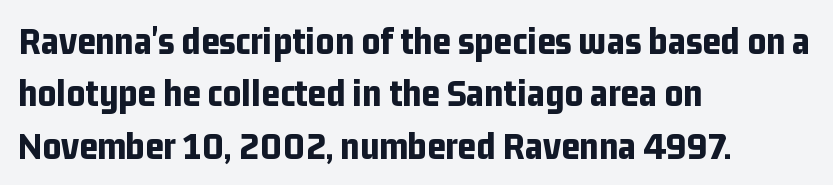
{"serif": "no", "italic": "no", "bold": "yes", "weight": "bold", "width": "condensed", "stroke_contrast": "low", "x_height": "medium", "monospaced": "no", "underline": "no", "align": "left", "line_spacing": "normal", "line_spacing_ratio": 1.31, "letter_spacing": "normal", "letter_spacing_em": 0.0, "glyph_px": 40}
